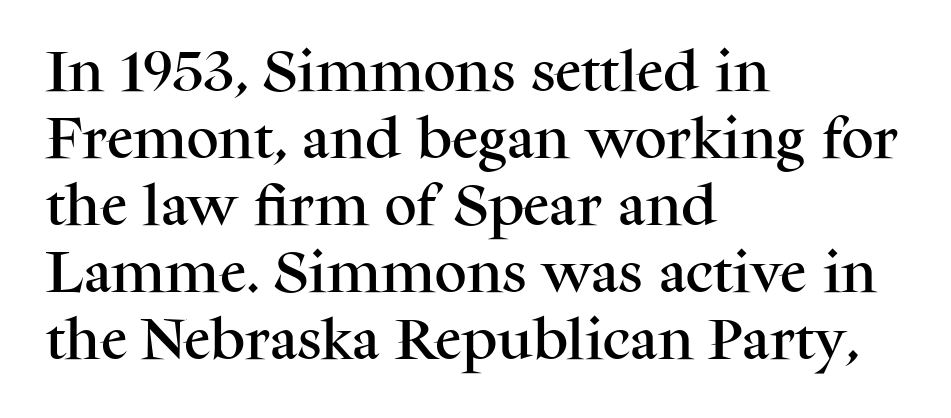
Q: Is the text italic (slanted)? A: No, it is upright.
Q: Is the typeface a serif or a sans-serif typeface? A: Serif.
Q: Is the text underlined? A: No.
Q: How is the paragraph aligned? A: Left-aligned.
Q: Is the spacing between letters normal or unusually wide? A: Normal.
Q: Is the spacing between lines tight, normal or loose? A: Normal.
Q: Width (condensed, normal, or wide)? A: Normal.
Q: Stroke contrast? A: Medium.
Q: x-height? A: Medium.
Q: Monospaced? A: No.
